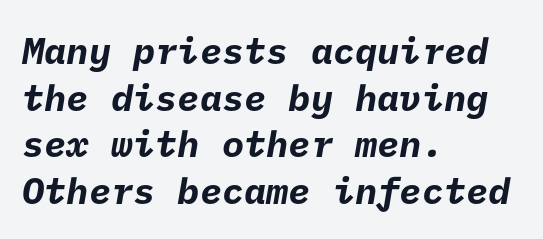
The image shows 37 px bold sans-serif type; set left-aligned, normal line spacing (1.26x), normal letter spacing, not underlined; low stroke contrast and a medium x-height.
